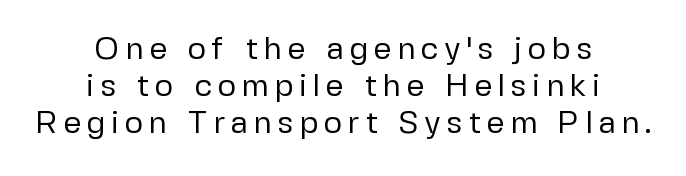
{"serif": "no", "italic": "no", "bold": "no", "weight": "regular", "width": "normal", "stroke_contrast": "low", "x_height": "medium", "monospaced": "no", "underline": "no", "align": "center", "line_spacing_ratio": 1.16, "glyph_px": 32}
